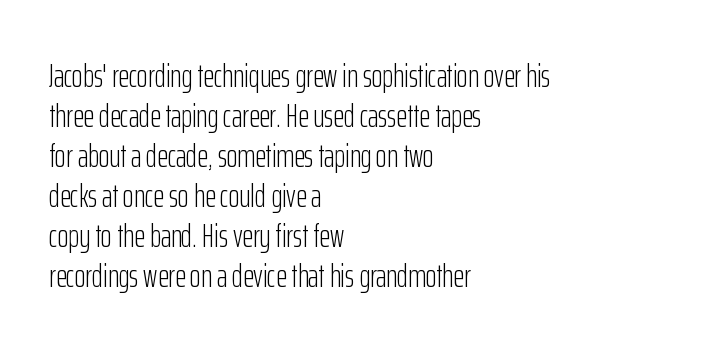
Q: Is the text bold? A: No.
Q: Is the text italic (slanted)? A: No, it is upright.
Q: Is the typeface a serif or a sans-serif typeface? A: Sans-serif.
Q: Is the text underlined? A: No.
Q: How is the paragraph aligned? A: Left-aligned.
Q: Is the spacing between letters normal or unusually wide? A: Normal.
Q: Width (condensed, normal, or wide)? A: Condensed.
Q: Stroke contrast? A: Low.
Q: x-height? A: Medium.
Q: Monospaced? A: No.
